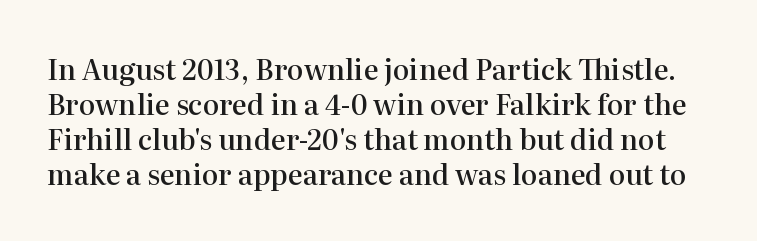
The image shows 28 px semibold serif type, upright; set normal line spacing (1.25x), normal letter spacing, not underlined; high stroke contrast and a medium x-height.
